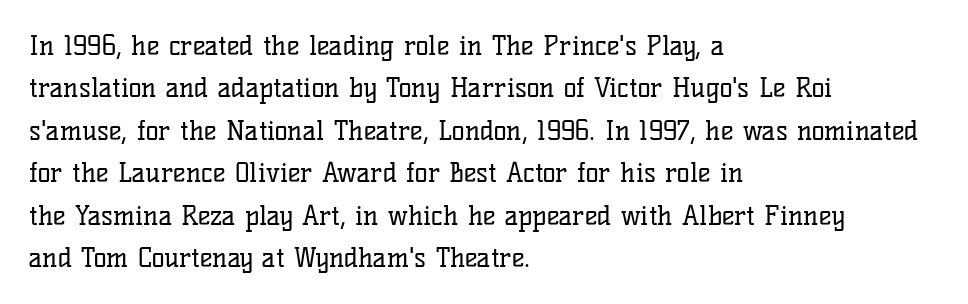
{"italic": "no", "bold": "no", "underline": "no", "align": "left", "line_spacing": "normal", "line_spacing_ratio": 1.57, "letter_spacing": "normal", "letter_spacing_em": 0.0, "glyph_px": 27}
